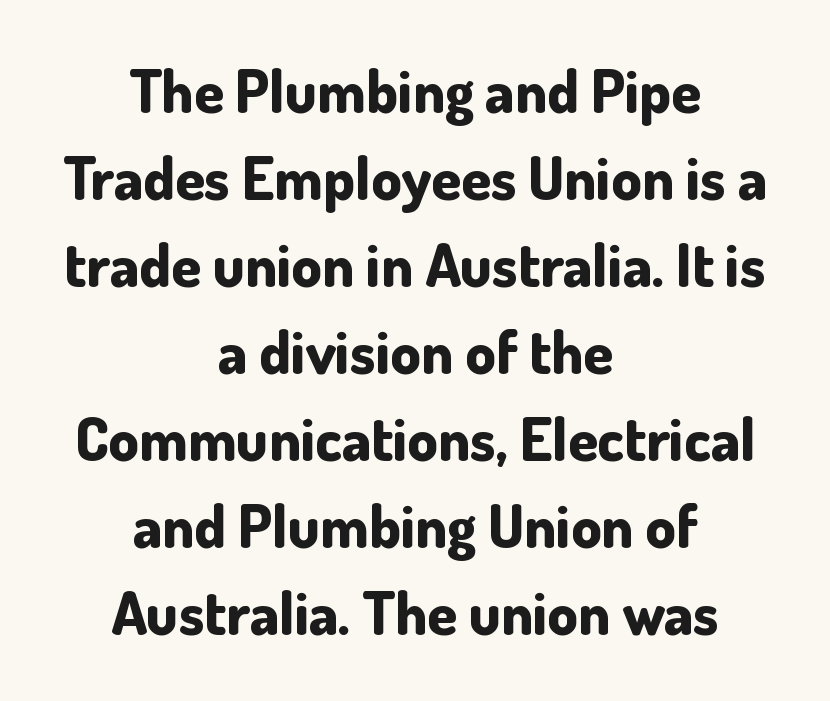
The image shows 60 px bold sans-serif type, upright; set centered, normal line spacing (1.45x), normal letter spacing, not underlined; low stroke contrast and a small x-height.
